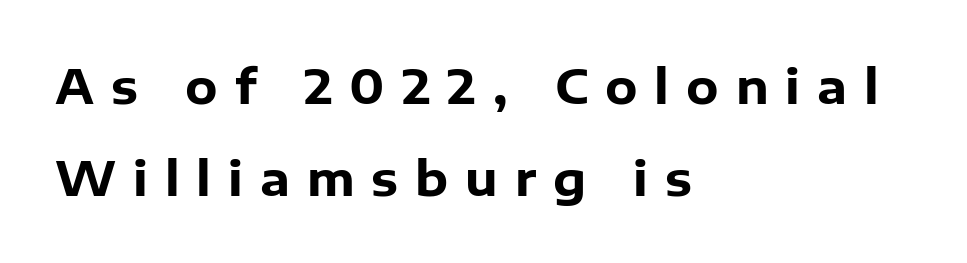
Decoration check: the copy has no underline. Chunky letters — that's bold for sure. The face used here is a sans, in the tradition of grotesques and geometrics. The rendering inserts visible extra space after every character.
